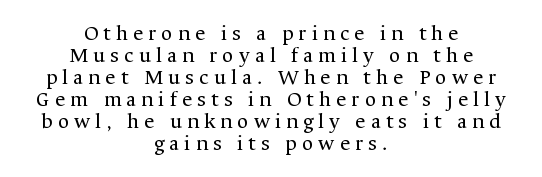
The image shows 22 px text type, upright; set centered, tight line spacing (1.0x), unusually wide letter spacing (+0.23 em), not underlined.
